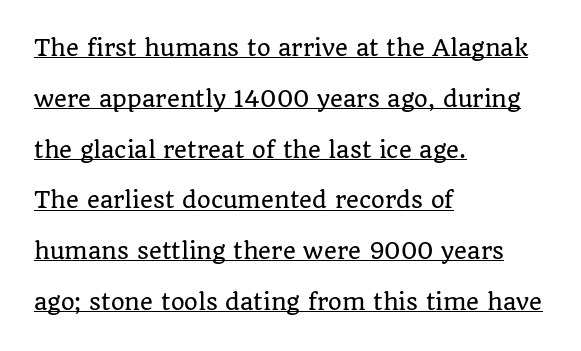
The image shows 22 px text type, upright; set left-aligned, loose line spacing (2.31x), normal letter spacing, underlined.
